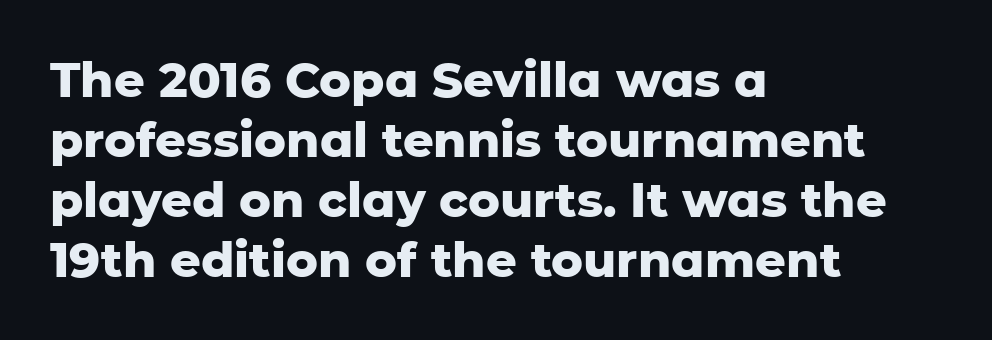
{"serif": "no", "italic": "no", "bold": "yes", "weight": "heavy", "width": "normal", "stroke_contrast": "low", "x_height": "medium", "monospaced": "no", "underline": "no", "align": "left", "line_spacing": "normal", "line_spacing_ratio": 1.25, "letter_spacing": "normal", "letter_spacing_em": 0.0, "glyph_px": 48}
